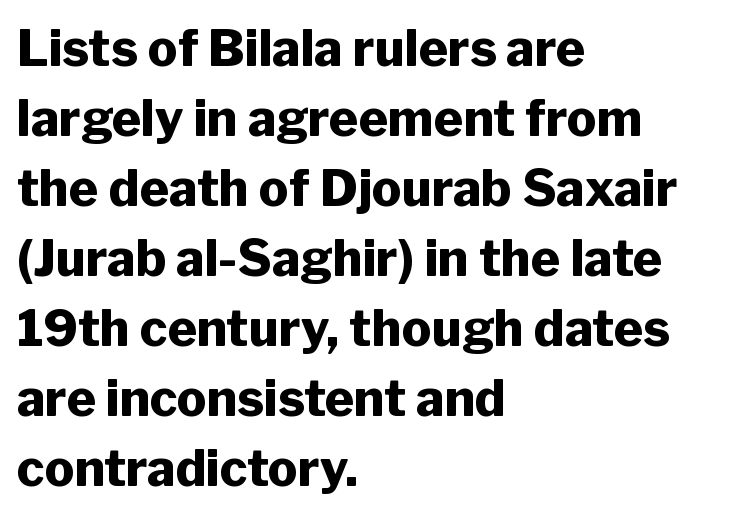
Leftover space on each line is placed entirely after the last word. Descenders are the only things crossing below the line. This is roman type, the default non-slanted kind. Is this a fixed-width face? No — the glyphs have proportional, varying widths. Type style note: lacks serifs. Chunky letters — that's bold for sure.
